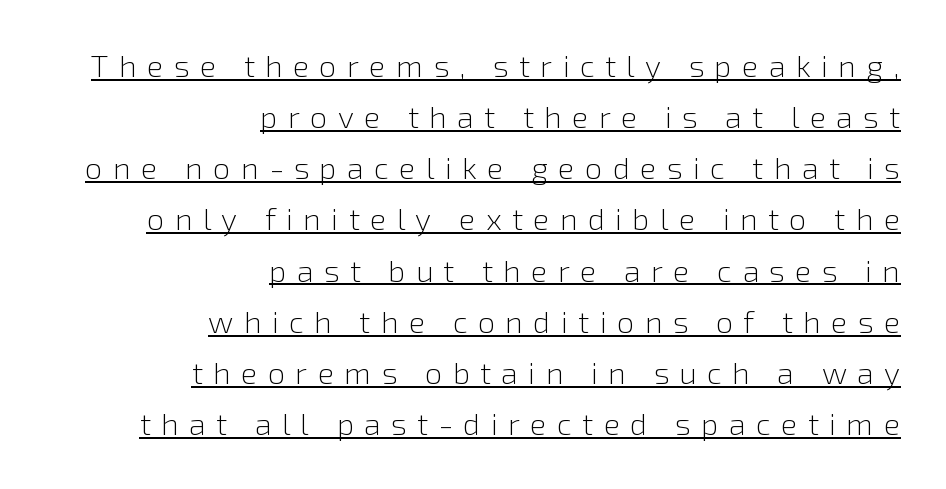
The image shows 31 px light sans-serif type, upright; set right-aligned, normal line spacing (1.65x), unusually wide letter spacing (+0.33 em), underlined; low stroke contrast and a medium x-height.
